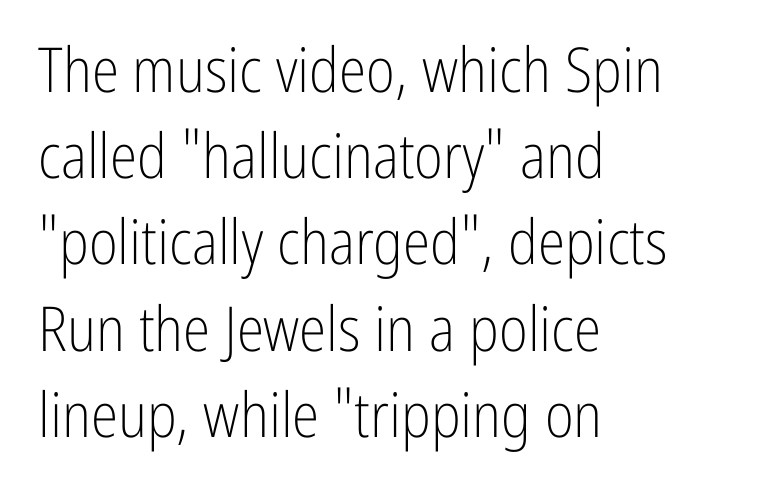
The passage is arranged the way most books set body copy — flush left. Plain, unruled lines of type. This sample uses a sans-serif face. The typeface has the unassuming heft of standard copy or less. Italic? Not at all — the glyphs are vertical. This sample has the flowing, uneven cadence of proportional lettering.
